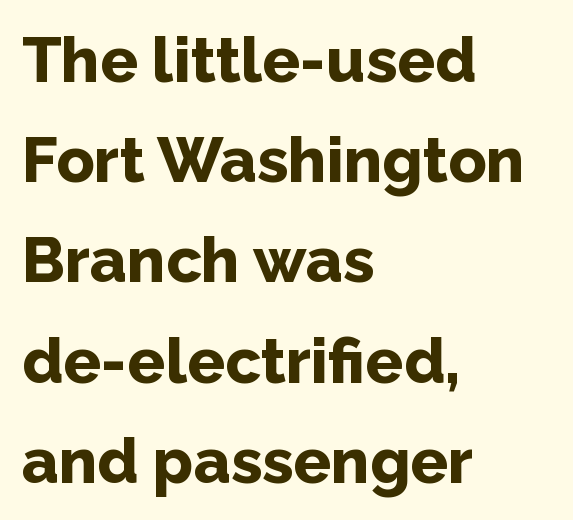
{"serif": "no", "italic": "no", "bold": "yes", "weight": "bold", "width": "normal", "stroke_contrast": "low", "x_height": "medium", "monospaced": "no", "underline": "no", "align": "left", "line_spacing": "normal", "line_spacing_ratio": 1.59, "letter_spacing": "normal", "letter_spacing_em": 0.0, "glyph_px": 63}
